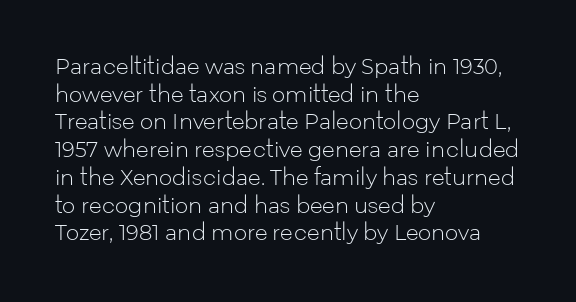
The image shows 21 px text type, upright; set left-aligned, normal line spacing (1.32x), normal letter spacing, not underlined.
